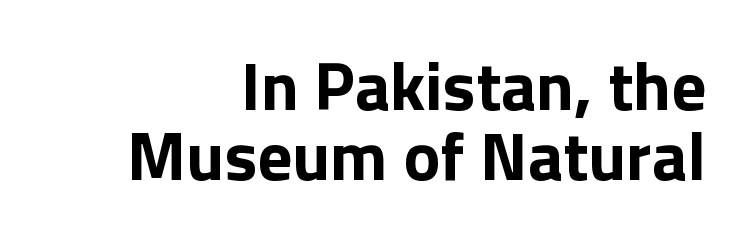
{"serif": "no", "italic": "no", "bold": "yes", "weight": "bold", "width": "normal", "stroke_contrast": "low", "x_height": "medium", "monospaced": "no", "underline": "no", "align": "right", "line_spacing": "tight", "line_spacing_ratio": 1.01, "letter_spacing": "normal", "letter_spacing_em": 0.0, "glyph_px": 69}
